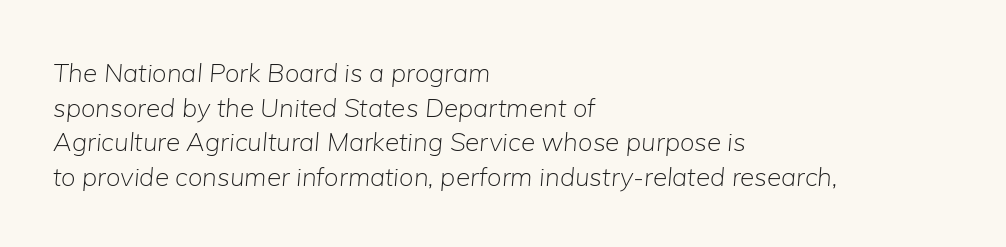
{"italic": "yes", "lean": "right", "slant_degrees": 5, "bold": "no", "underline": "no", "align": "left", "line_spacing": "normal", "line_spacing_ratio": 1.33, "letter_spacing": "normal", "letter_spacing_em": 0.0, "glyph_px": 26}
